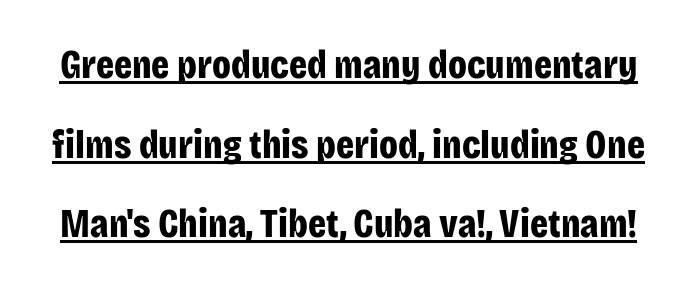
This sample has the flowing, uneven cadence of proportional lettering. The tracking reads as untouched default to a designer's eye. The axis of the letterforms is exactly vertical. Rows of type keep a wide berth in the vertical direction. Grotesque or geometric, the face here clearly has no serifs. Heavy-handed strokes throughout: this text is bold.
